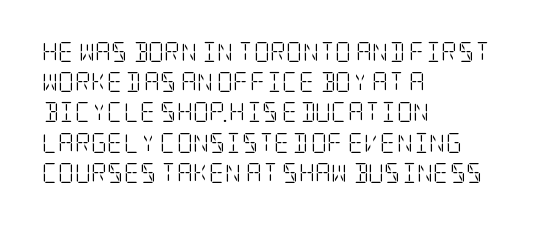
What stands out about the letter spacing? Nothing — it is the standard amount. The axis of the letterforms is exactly vertical. Check the space under the baseline: it is left empty. Evenly set lines give the paragraph a standard silhouette.
